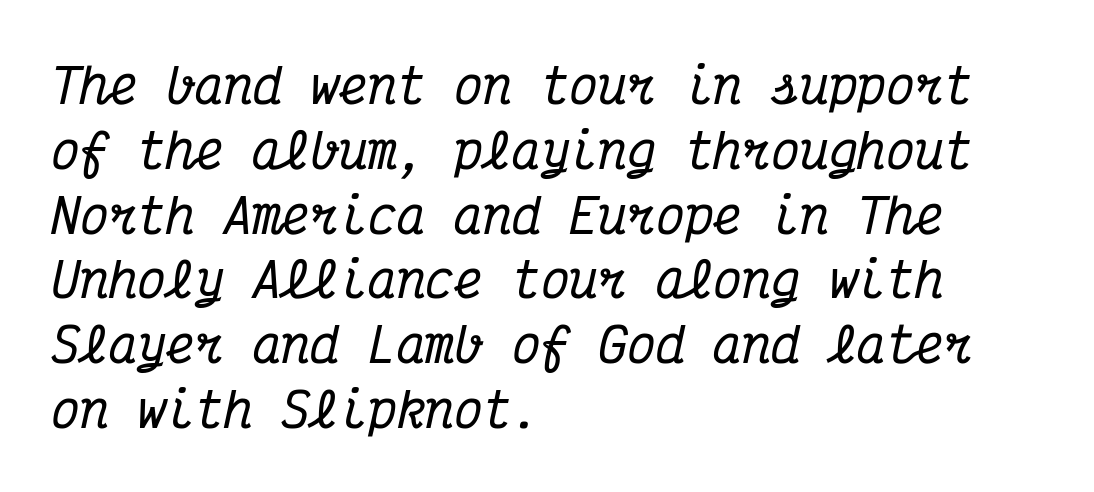
Line starts are locked; line ends wander. An italicized treatment has been applied to the whole sample. Rows of type keep a routine distance in the vertical direction. In terms of letterform style, serifs are clearly present.
